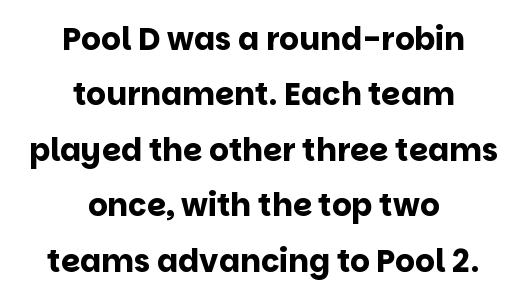
Q: Is the text bold? A: Yes.
Q: Is the text italic (slanted)? A: No, it is upright.
Q: Is the typeface a serif or a sans-serif typeface? A: Sans-serif.
Q: Is the text underlined? A: No.
Q: How is the paragraph aligned? A: Centered.
Q: Is the spacing between letters normal or unusually wide? A: Normal.
Q: Width (condensed, normal, or wide)? A: Normal.
Q: Stroke contrast? A: Low.
Q: x-height? A: Large.
Q: Monospaced? A: No.
